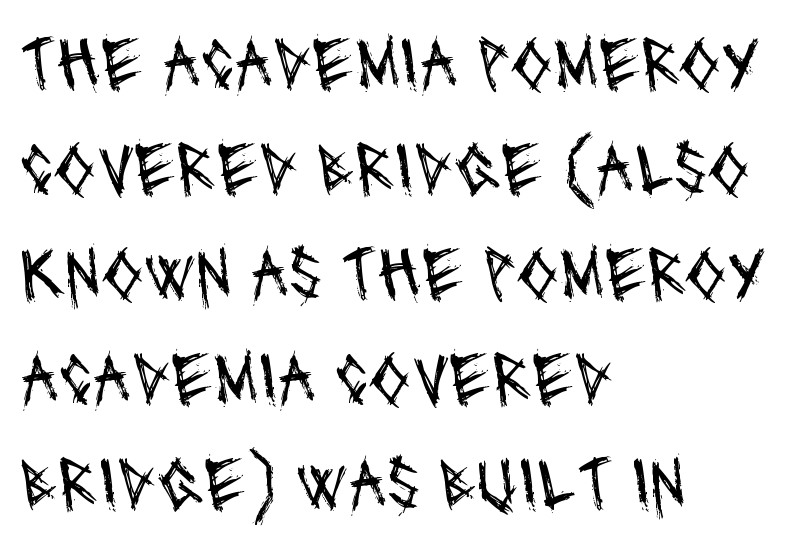
The image shows 76 px regular-weight, condensed sans-serif type; set left-aligned, normal line spacing (1.38x), normal letter spacing, not underlined; medium stroke contrast and a large x-height.
